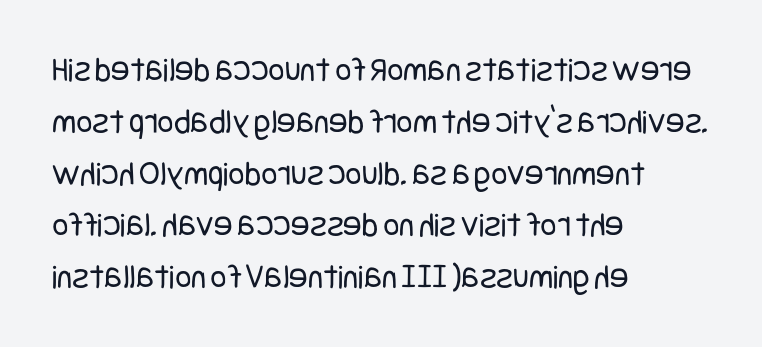
{"serif": "no", "italic": "no", "bold": "no", "weight": "regular", "width": "condensed", "stroke_contrast": "low", "x_height": "large", "underline": "no", "align": "left", "line_spacing": "normal", "line_spacing_ratio": 1.48, "letter_spacing": "normal", "letter_spacing_em": 0.0, "glyph_px": 35}
